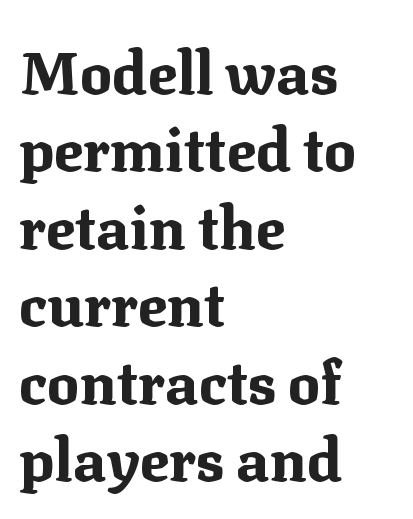
The image shows 60 px bold serif type, upright; set left-aligned, normal line spacing (1.29x), normal letter spacing, not underlined; medium stroke contrast and a medium x-height.
